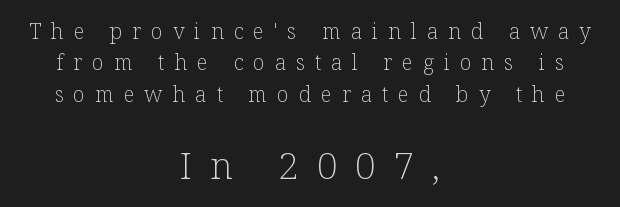
The designer gave the closing block more size than the opening block. A quiet, ordinary-to-light weight characterises the typeface. A student would call this center alignment; a typographer would say set centered. A typesetter would call this proportional, since set widths differ per character.
